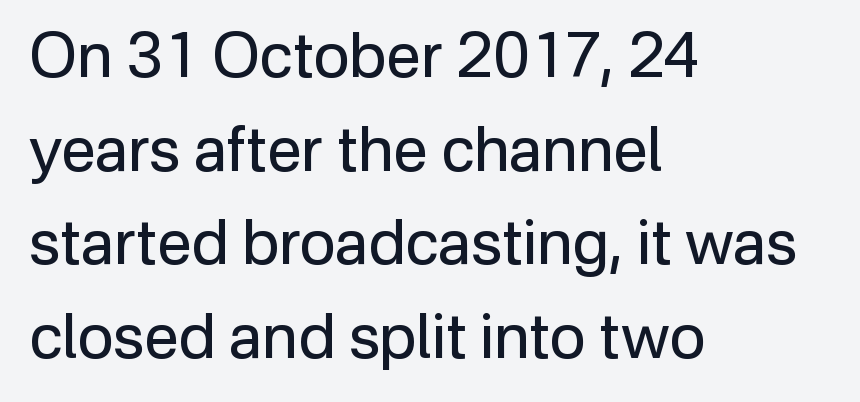
Q: Is the text bold? A: No.
Q: Is the text italic (slanted)? A: No, it is upright.
Q: Is the typeface a serif or a sans-serif typeface? A: Sans-serif.
Q: Is the text underlined? A: No.
Q: How is the paragraph aligned? A: Left-aligned.
Q: Is the spacing between letters normal or unusually wide? A: Normal.
Q: Is the spacing between lines tight, normal or loose? A: Normal.
Q: Width (condensed, normal, or wide)? A: Normal.
Q: Stroke contrast? A: Low.
Q: x-height? A: Medium.
Q: Monospaced? A: No.
